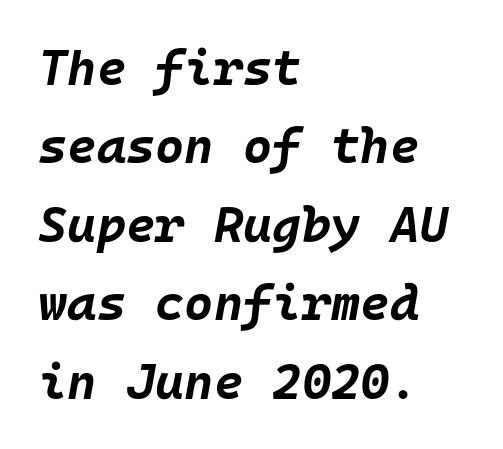
Q: Is the text bold? A: Yes.
Q: Is the text italic (slanted)? A: Yes, it leans right by about 10 degrees.
Q: Is the text underlined? A: No.
Q: How is the paragraph aligned? A: Left-aligned.
Q: Is the spacing between letters normal or unusually wide? A: Normal.
Q: Is the spacing between lines tight, normal or loose? A: Normal.
Q: Width (condensed, normal, or wide)? A: Normal.
Q: Stroke contrast? A: Low.
Q: x-height? A: Large.
Q: Monospaced? A: Yes.
